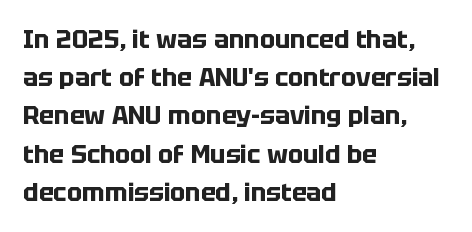
{"italic": "no", "bold": "yes", "underline": "no", "align": "left", "line_spacing": "normal", "line_spacing_ratio": 1.53, "letter_spacing": "normal", "letter_spacing_em": 0.0, "glyph_px": 25}
